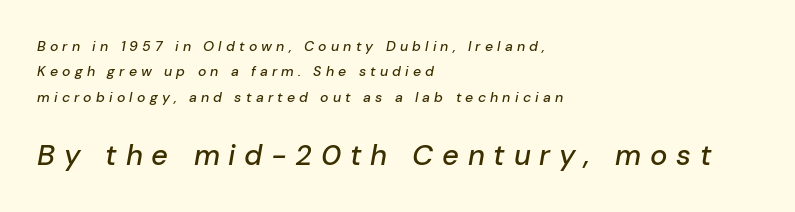
Glance below the letters and you will spot only blank space. If you drew a line through each stem, it would be angled. The letters are spread apart with noticeably loose tracking. Whoever set this made the second block the dominant, larger element. A student would call this left alignment; a typographer would say flush left, rag right.
